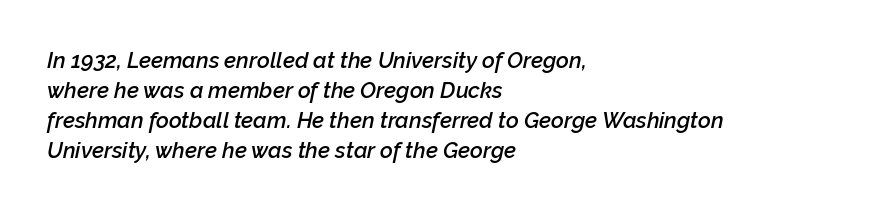
{"italic": "yes", "lean": "right", "slant_degrees": 12, "bold": "semi", "underline": "no", "align": "left", "line_spacing": "normal", "line_spacing_ratio": 1.36, "letter_spacing": "normal", "letter_spacing_em": 0.0, "glyph_px": 22}
